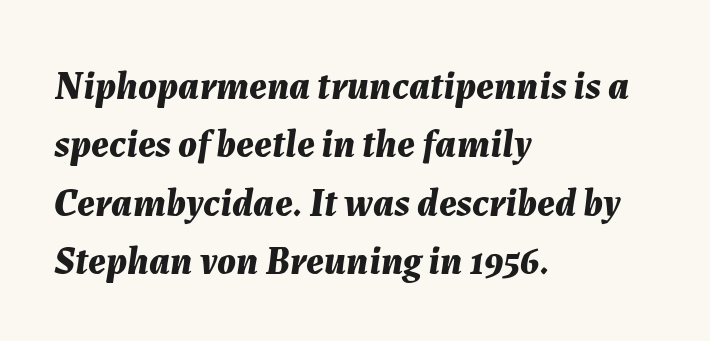
The image shows 39 px bold type, italic (leaning right); set left-aligned, normal line spacing (1.5x), normal letter spacing, not underlined; medium stroke contrast and a medium x-height.
